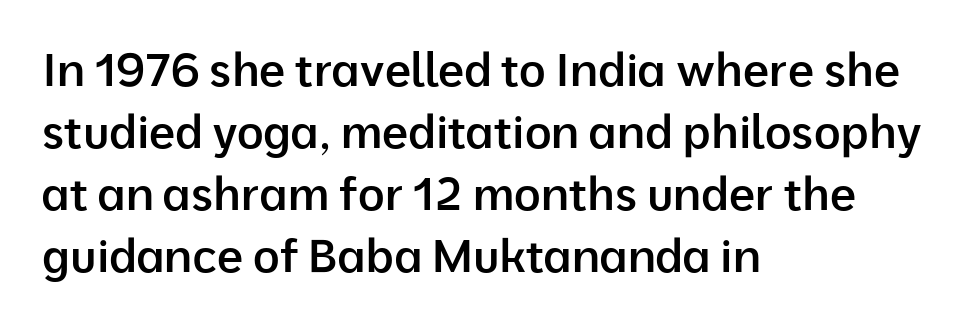
The image shows 46 px semibold sans-serif type, upright; set left-aligned, normal line spacing (1.35x), normal letter spacing, not underlined; low stroke contrast and a medium x-height.
